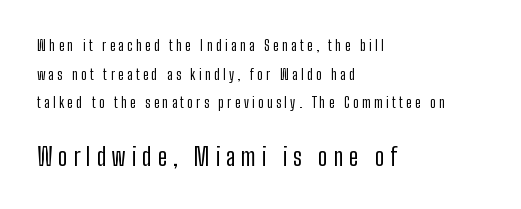
{"italic": "no", "bold": "no", "underline": "no", "align": "left", "line_spacing": "loose", "line_spacing_ratio": 2.04, "letter_spacing": "wide", "letter_spacing_em": 0.24, "larger_block": "second", "size_ratio": 1.71, "glyph_px": 24}
